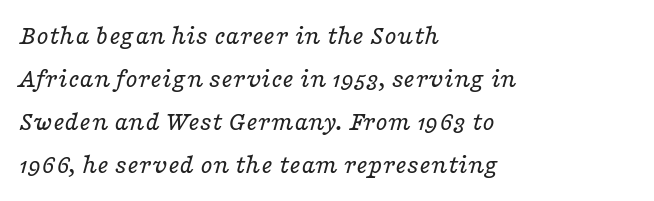
The weight would be labelled regular, book, light, or lighter still. The rendering shows small feet on the letterforms — a serif design. The lines in this sample share a left origin and differ only in where they stop. Emphasis-style slanted type is in use. Honestly, the row spacing looks completely unremarkable.
